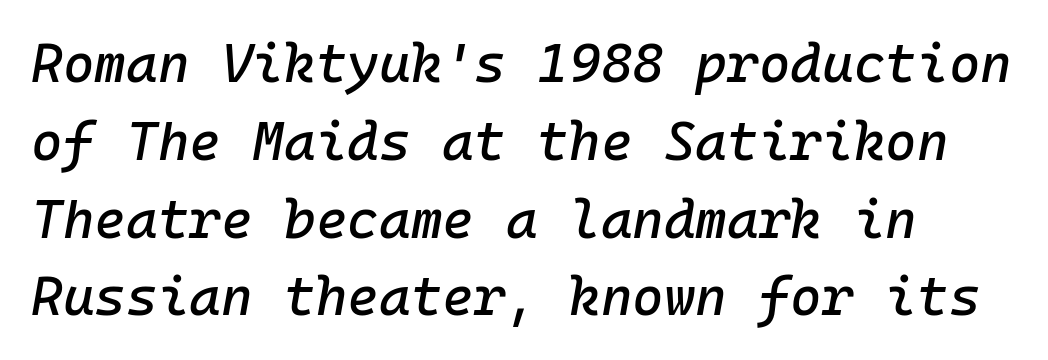
Underline: absent. Regarding leading, the lines here are spaced in the standard way. The face used here is rendered with its standard letterfit. Rendered with sloped, italic letterforms.
